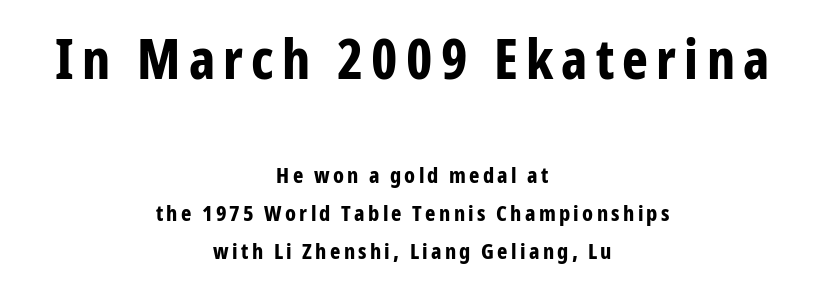
Reading top to bottom, the characters get smaller at the block break. The face used here is proportionally spaced, like ordinary book or web type. Chunky letters — that's bold for sure. The area under the type is left untouched.
